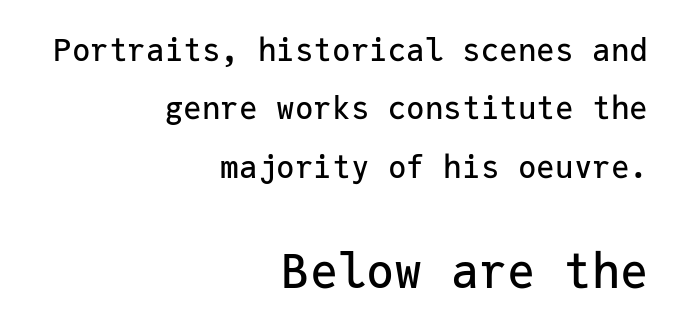
{"serif": "no", "italic": "no", "width": "normal", "stroke_contrast": "low", "x_height": "medium", "monospaced": "yes", "underline": "no", "align": "right", "line_spacing_ratio": 1.88, "letter_spacing": "normal", "letter_spacing_em": 0.0, "larger_block": "second", "size_ratio": 1.52, "glyph_px": 47}
